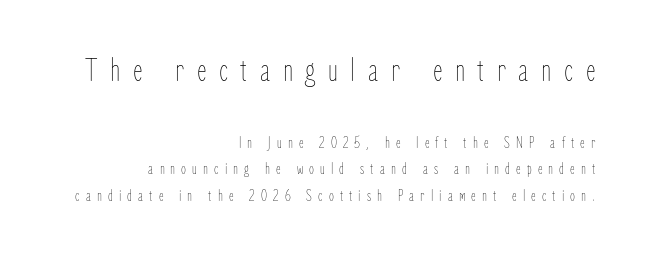
Q: Is the text bold? A: No.
Q: Is the text italic (slanted)? A: No, it is upright.
Q: Is the text underlined? A: No.
Q: How is the paragraph aligned? A: Right-aligned.
Q: Is the spacing between letters normal or unusually wide? A: Unusually wide.
Q: Is the spacing between lines tight, normal or loose? A: Normal.
Q: Which block of text is set in a larger size, the first (top) or the second (bottom)? A: The first (top) one.
Q: Width (condensed, normal, or wide)? A: Condensed.
Q: Stroke contrast? A: Low.
Q: x-height? A: Medium.
Q: Monospaced? A: No.
